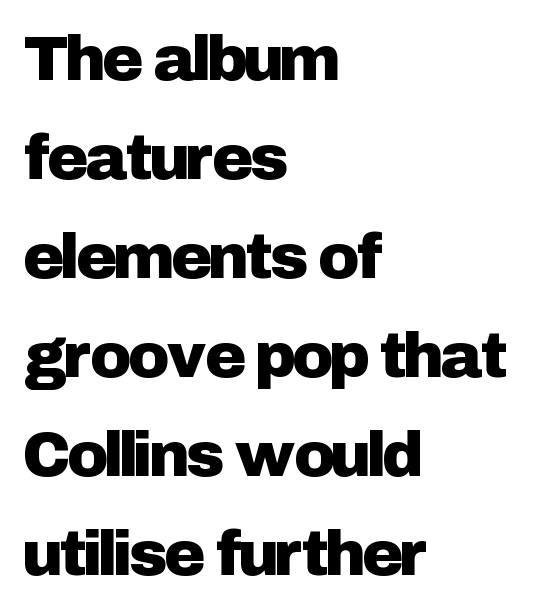
Q: Is the text italic (slanted)? A: No, it is upright.
Q: Is the typeface a serif or a sans-serif typeface? A: Sans-serif.
Q: Is the text underlined? A: No.
Q: How is the paragraph aligned? A: Left-aligned.
Q: Is the spacing between letters normal or unusually wide? A: Normal.
Q: Is the spacing between lines tight, normal or loose? A: Normal.
Q: Width (condensed, normal, or wide)? A: Normal.
Q: Stroke contrast? A: Low.
Q: x-height? A: Medium.
Q: Monospaced? A: No.
